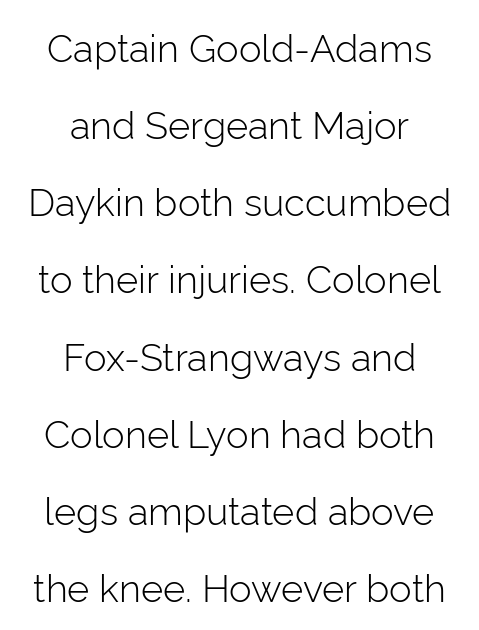
Think of a printed novel: that variable character pitch is what you see here. Clear beneath every line of the passage. The glyphs in this specimen are sans serif. Compared with a typical body face, this is equally light or lighter still. Line starts and ends both wander, symmetrically. Honestly, the rows look like they've been pulled way apart.
